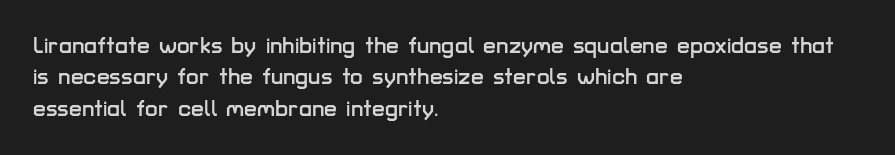
Q: Is the text italic (slanted)? A: No, it is upright.
Q: Is the text underlined? A: No.
Q: How is the paragraph aligned? A: Left-aligned.
Q: Is the spacing between letters normal or unusually wide? A: Normal.
Q: Is the spacing between lines tight, normal or loose? A: Normal.
